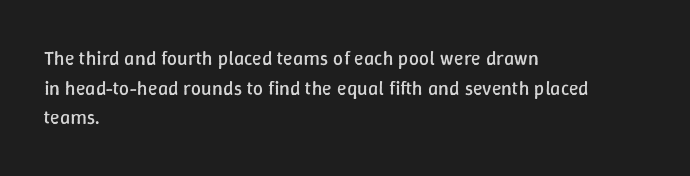
{"italic": "no", "bold": "no", "underline": "no", "align": "left", "line_spacing": "normal", "line_spacing_ratio": 1.48, "letter_spacing": "normal", "letter_spacing_em": 0.0, "glyph_px": 20}
